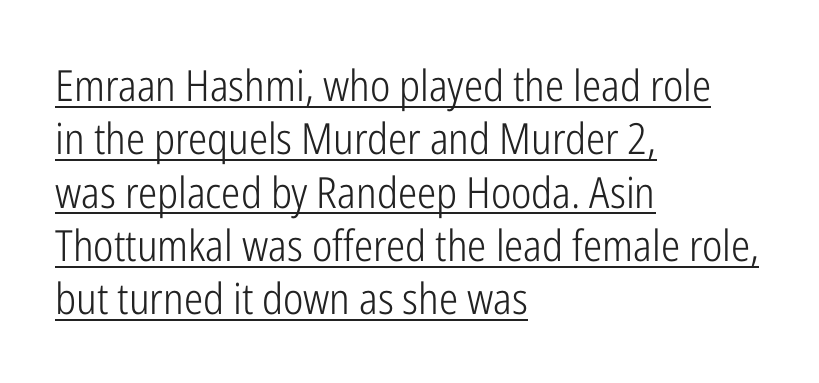
Q: Is the text bold? A: No.
Q: Is the text italic (slanted)? A: No, it is upright.
Q: Is the typeface a serif or a sans-serif typeface? A: Sans-serif.
Q: Is the text underlined? A: Yes.
Q: How is the paragraph aligned? A: Left-aligned.
Q: Is the spacing between letters normal or unusually wide? A: Normal.
Q: Width (condensed, normal, or wide)? A: Condensed.
Q: Stroke contrast? A: Low.
Q: x-height? A: Medium.
Q: Monospaced? A: No.
